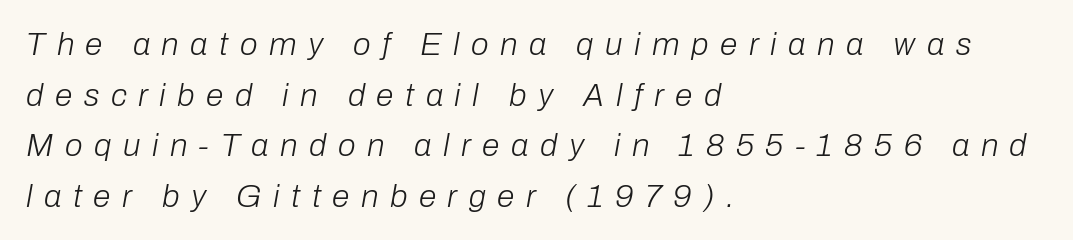
The letters are spread apart with noticeably loose tracking. Is the type slanted? Yes — the strokes lean at a clear angle. A quiet, ordinary-to-light weight characterises the typeface. You could not count columns in this text — the font is proportionally spaced.
